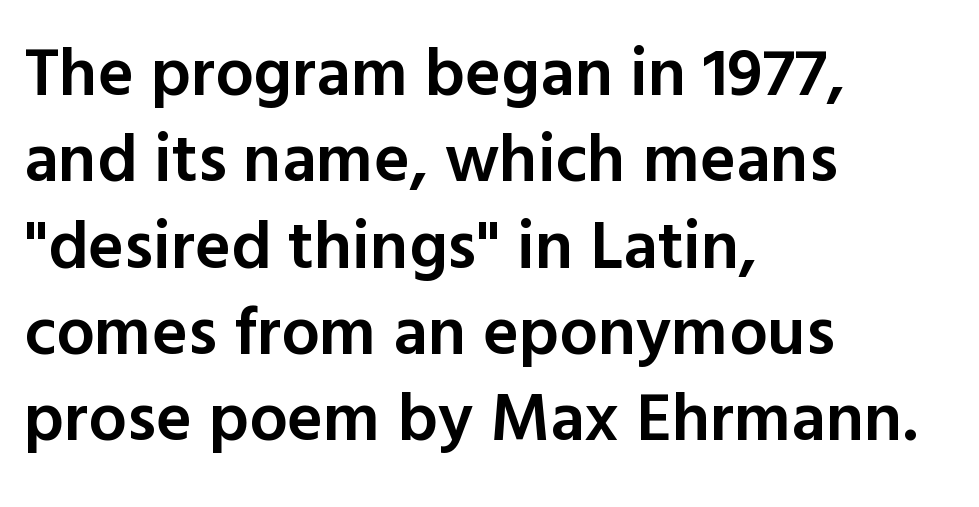
Q: Is the text bold? A: Semi-bold.
Q: Is the text italic (slanted)? A: No, it is upright.
Q: Is the typeface a serif or a sans-serif typeface? A: Sans-serif.
Q: Is the text underlined? A: No.
Q: How is the paragraph aligned? A: Left-aligned.
Q: Is the spacing between letters normal or unusually wide? A: Normal.
Q: Is the spacing between lines tight, normal or loose? A: Normal.
Q: Width (condensed, normal, or wide)? A: Normal.
Q: x-height? A: Medium.
Q: Monospaced? A: No.
